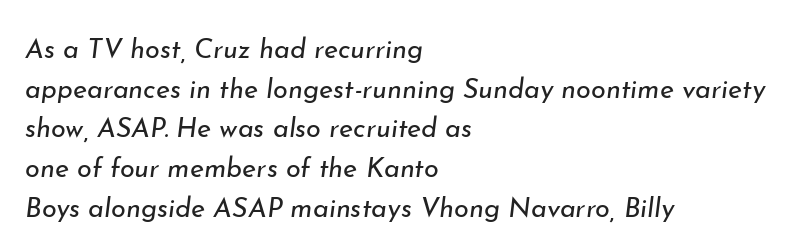
{"italic": "yes", "lean": "right", "slant_degrees": 7, "bold": "no", "underline": "no", "align": "left", "line_spacing": "normal", "line_spacing_ratio": 1.47, "letter_spacing": "normal", "letter_spacing_em": 0.0, "glyph_px": 27}
